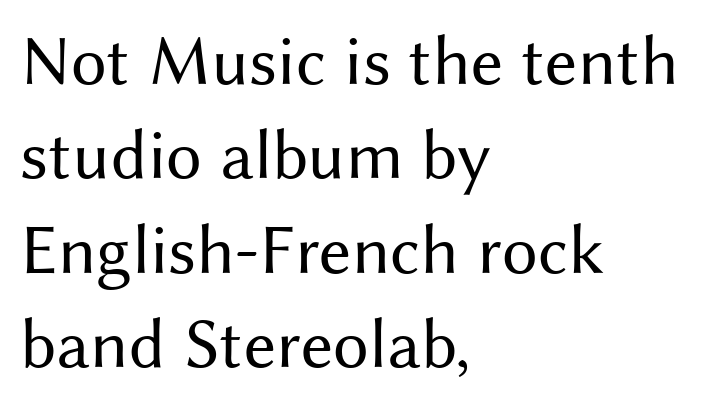
When letters stand straight like this, we call the style roman or upright. The baseline area is clear. Here the designer chose a conventional face with non-uniform glyph widths. Summary of vertical rhythm: regular, with standard interline spacing. A typesetter would call this zero additional tracking. Visually the block forms a straight wall on the left and a jagged coastline on the right.
